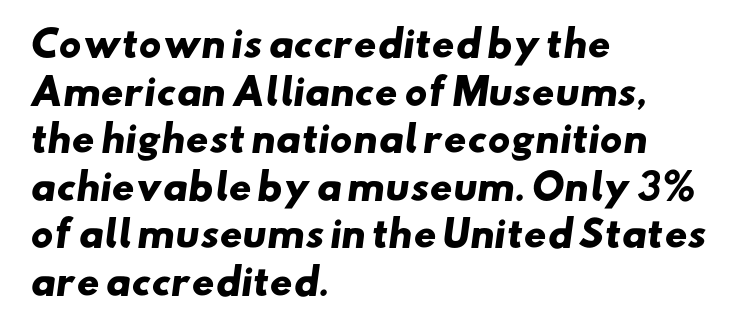
The image shows 35 px heavy, wide sans-serif type; set left-aligned, normal line spacing (1.36x), normal letter spacing, not underlined; low stroke contrast and a small x-height.
